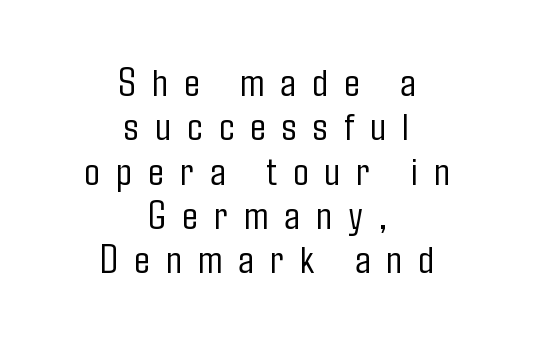
{"serif": "no", "italic": "no", "bold": "no", "weight": "light", "width": "condensed", "stroke_contrast": "low", "x_height": "medium", "monospaced": "no", "underline": "no", "align": "center", "line_spacing": "tight", "line_spacing_ratio": 1.08, "letter_spacing": "wide", "letter_spacing_em": 0.4, "glyph_px": 41}
